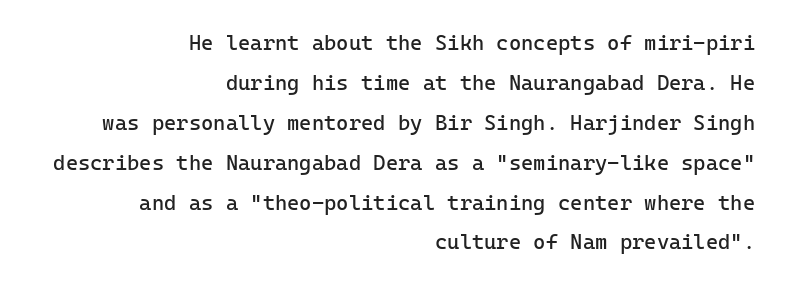
The image shows 21 px text type, upright; set right-aligned, loose line spacing (1.9x), normal letter spacing, not underlined.
